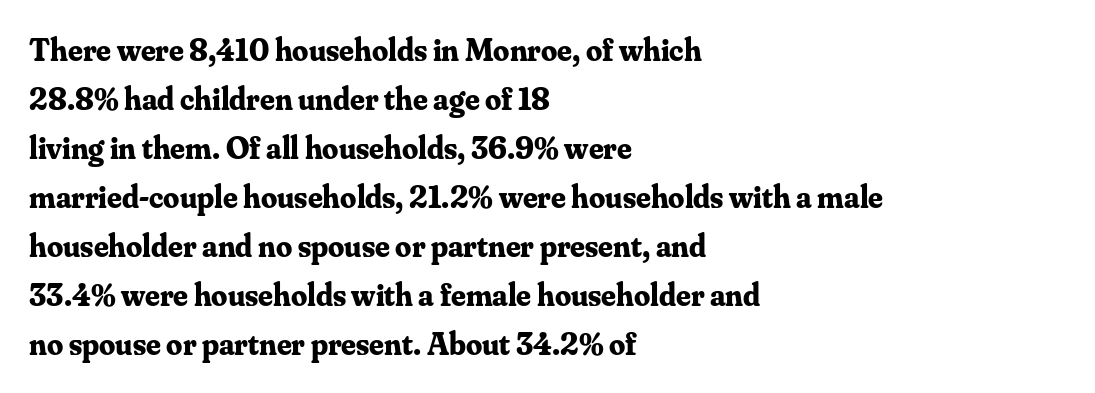
Unlike a clean sans, this face finishes its strokes with serifs. Bare-footed words on every line. As a designer I'd log this as weight 700, bold. Italic: no, the glyphs are upright roman.
